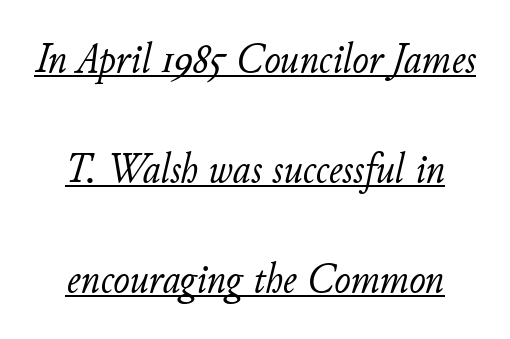
{"italic": "yes", "lean": "right", "slant_degrees": 11, "bold": "no", "weight": "light", "width": "normal", "stroke_contrast": "low", "x_height": "small", "monospaced": "no", "underline": "yes", "align": "center", "line_spacing": "loose", "line_spacing_ratio": 2.5, "letter_spacing": "normal", "letter_spacing_em": 0.0, "glyph_px": 44}
